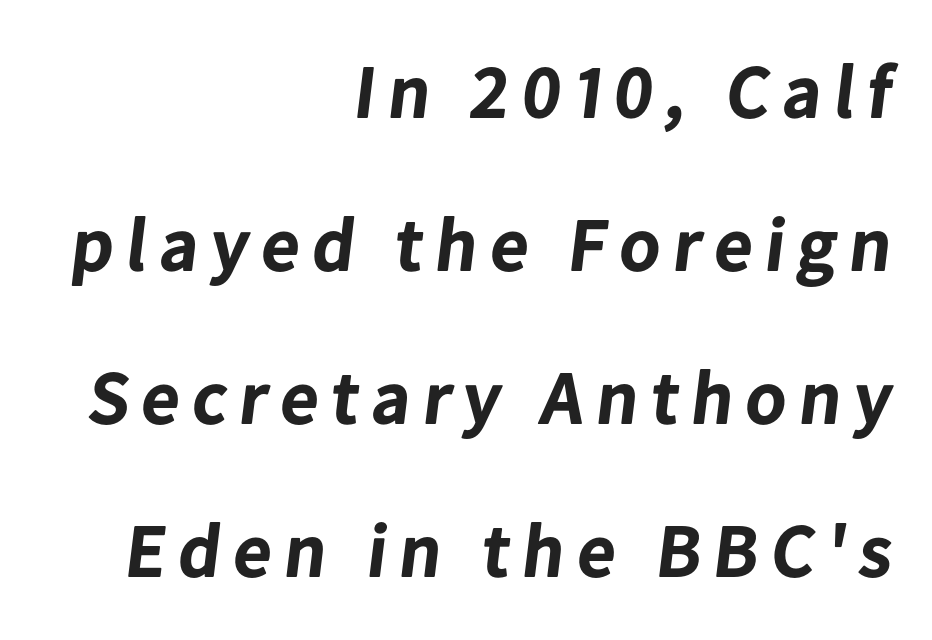
Heft: maximum for text — a bold. Caption: multi-line text, flush right, ragged left. Letters rest on an invisible, unmarked baseline. Spacing verdict: proportional, widths tailored to each character. Note: no serifs on the glyphs.
